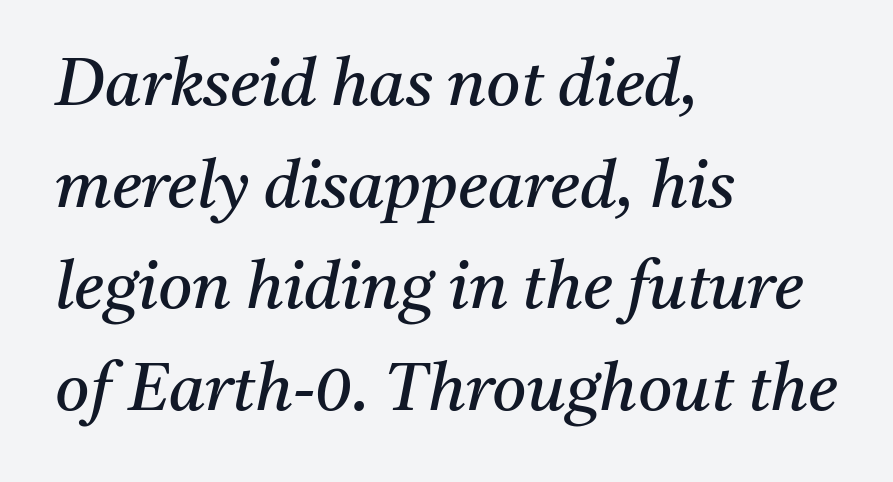
The image shows 66 px regular-weight serif type, italic (leaning right); set left-aligned, normal line spacing (1.54x), normal letter spacing, not underlined; medium stroke contrast and a medium x-height.
